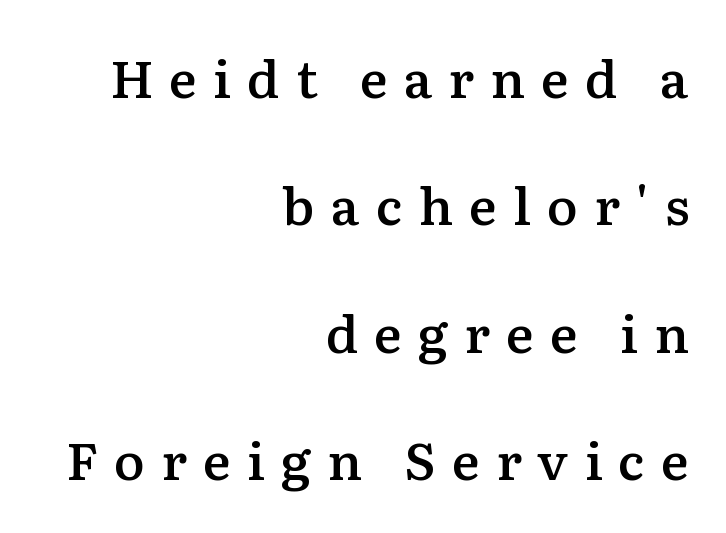
The image shows 52 px semibold serif type, upright; set right-aligned, loose line spacing (2.45x), unusually wide letter spacing (+0.31 em), not underlined; medium stroke contrast and a medium x-height.
